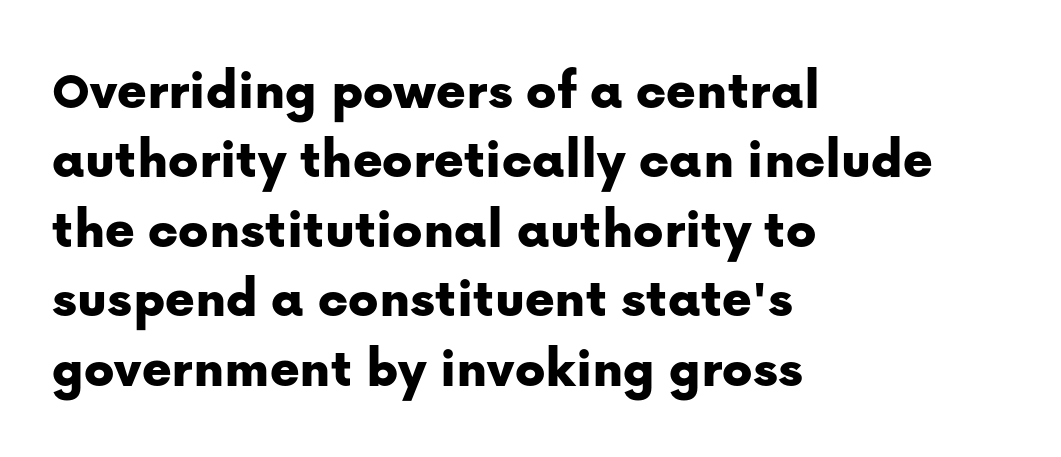
{"serif": "no", "italic": "no", "width": "normal", "stroke_contrast": "low", "x_height": "medium", "monospaced": "no", "underline": "no", "align": "left", "line_spacing_ratio": 1.24, "letter_spacing": "normal", "letter_spacing_em": 0.0, "glyph_px": 56}
